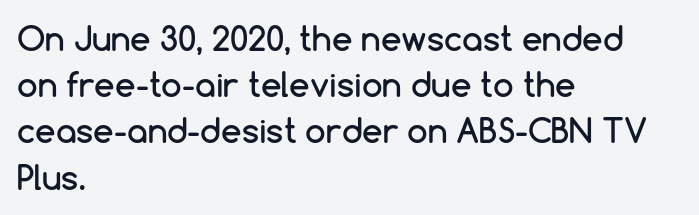
Q: Is the text italic (slanted)? A: No, it is upright.
Q: Is the typeface a serif or a sans-serif typeface? A: Sans-serif.
Q: Is the text underlined? A: No.
Q: How is the paragraph aligned? A: Left-aligned.
Q: Is the spacing between letters normal or unusually wide? A: Normal.
Q: Is the spacing between lines tight, normal or loose? A: Normal.
Q: Width (condensed, normal, or wide)? A: Normal.
Q: Stroke contrast? A: Low.
Q: x-height? A: Medium.
Q: Monospaced? A: No.
